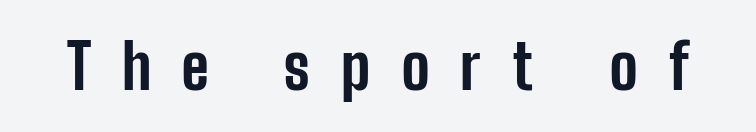
The image shows 63 px bold, condensed sans-serif type, upright; set unusually wide letter spacing (+0.48 em), not underlined; low stroke contrast and a medium x-height.
